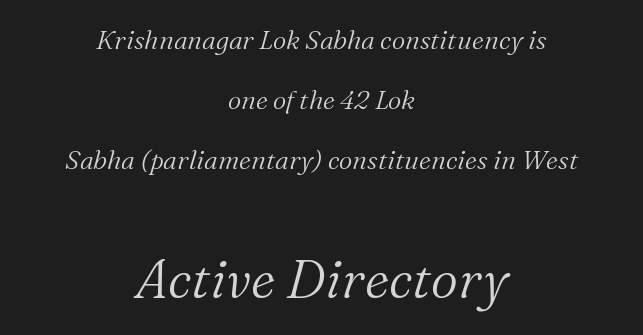
The image shows 53 px light serif type, italic (leaning right); set centered, loose line spacing (2.31x), normal letter spacing, not underlined; the second (bottom) block is 2.04x larger; medium stroke contrast and a medium x-height.
